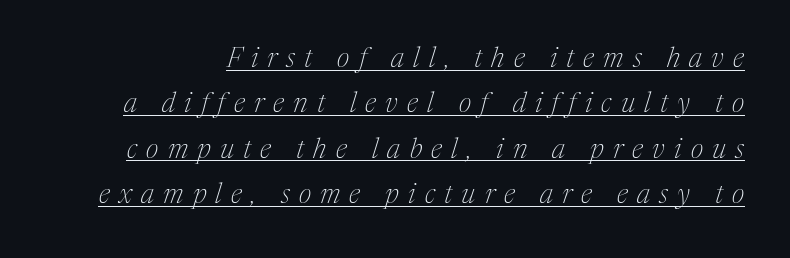
Letter spacing: wide. A typographer would call this underscored text. Quick note: interline space is typical. The letters advance in unequal steps, a hallmark of proportional type. Regarding serifs, this sample has them. The typesetting does not lean heavy: it is not bold.
